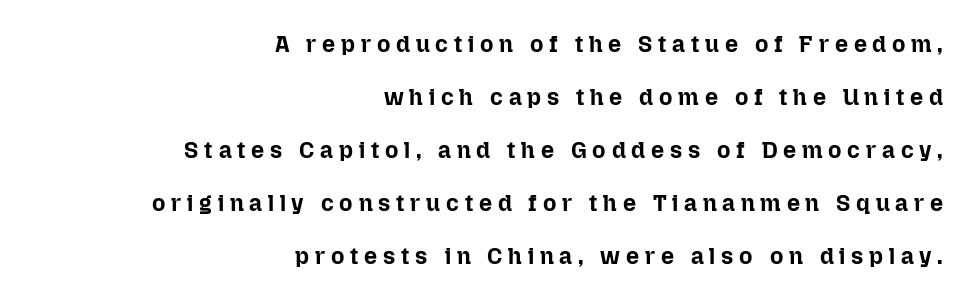
{"italic": "no", "bold": "yes", "underline": "no", "align": "right", "line_spacing": "loose", "line_spacing_ratio": 2.3, "letter_spacing": "wide", "letter_spacing_em": 0.25, "glyph_px": 23}
